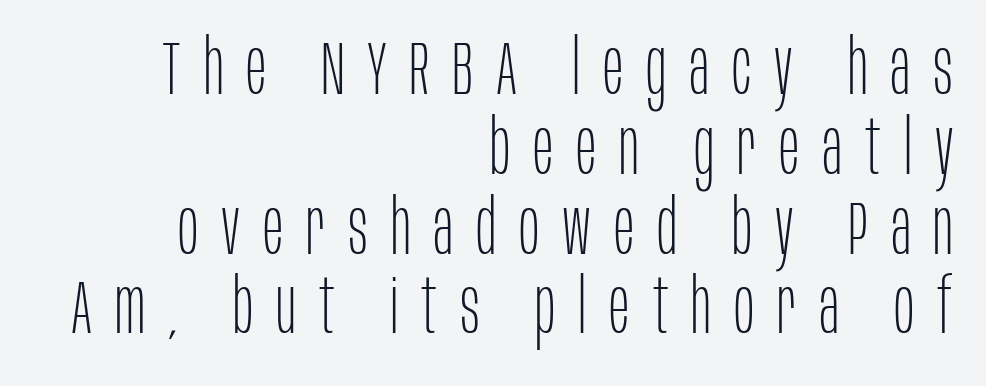
{"serif": "no", "italic": "no", "bold": "no", "weight": "thin", "width": "condensed", "stroke_contrast": "low", "x_height": "large", "monospaced": "no", "underline": "no", "align": "right", "line_spacing": "tight", "line_spacing_ratio": 1.05, "letter_spacing": "wide", "letter_spacing_em": 0.3, "glyph_px": 76}
